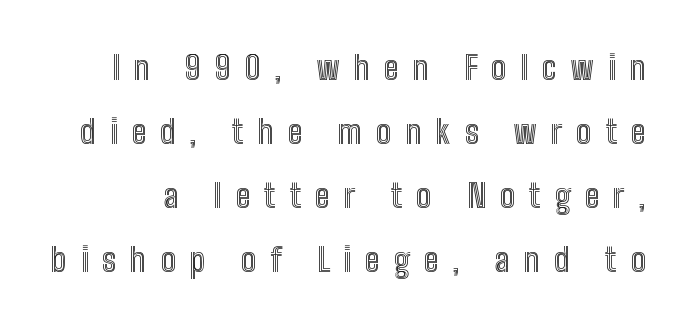
In terms of leading, this rendering errs on the spacious side. Here the designer chose a conventional face with non-uniform glyph widths. Tall strokes in this sample are plumb rather than angled. A bare baseline throughout the passage.
